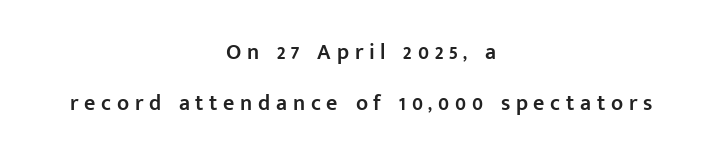
Set as a demibold, roughly 600 on the weight scale. Underline: absent. Posture: upright roman. Tracking here is generous; glyphs stand well apart from one another. This rendering uses center alignment, leaving both contours irregular but symmetric.
